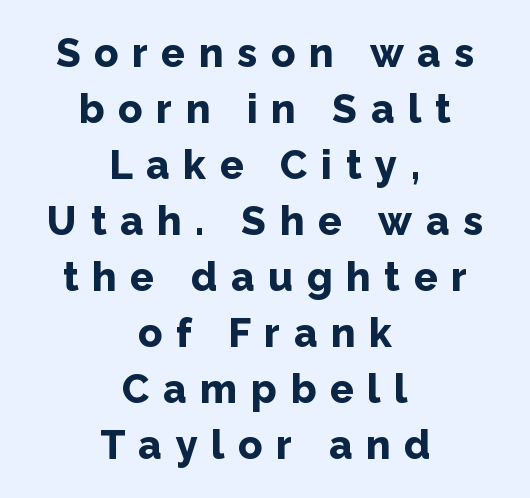
{"serif": "no", "italic": "no", "bold": "yes", "weight": "bold", "width": "normal", "stroke_contrast": "low", "x_height": "medium", "monospaced": "no", "underline": "no", "align": "center", "line_spacing": "normal", "line_spacing_ratio": 1.4, "letter_spacing": "wide", "letter_spacing_em": 0.34, "glyph_px": 40}
